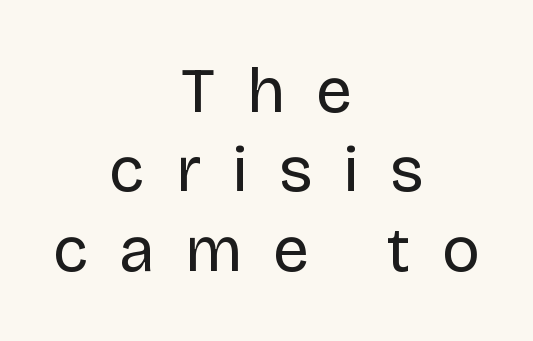
Q: Is the text bold? A: No.
Q: Is the text italic (slanted)? A: No, it is upright.
Q: Is the typeface a serif or a sans-serif typeface? A: Sans-serif.
Q: Is the text underlined? A: No.
Q: How is the paragraph aligned? A: Centered.
Q: Is the spacing between letters normal or unusually wide? A: Unusually wide.
Q: Width (condensed, normal, or wide)? A: Normal.
Q: Stroke contrast? A: Low.
Q: x-height? A: Large.
Q: Monospaced? A: No.
